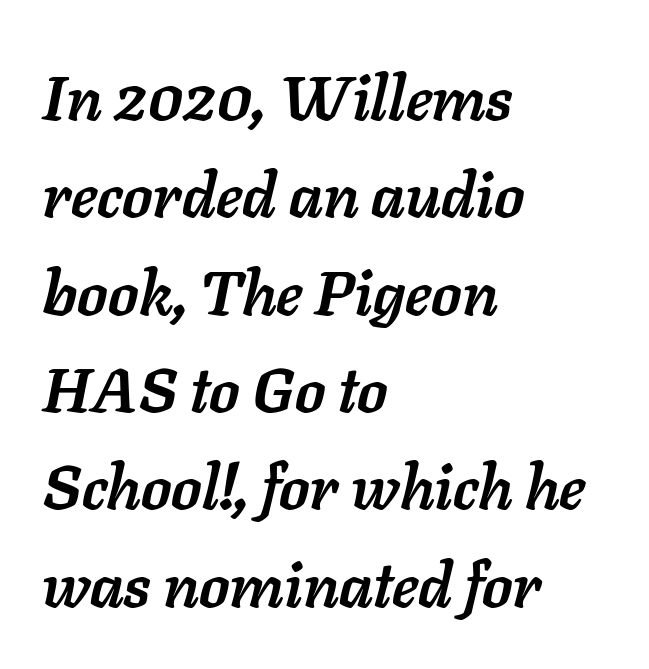
The image shows 62 px semibold type, italic (leaning right); set left-aligned, normal line spacing (1.57x), normal letter spacing, not underlined; low stroke contrast and a medium x-height.
